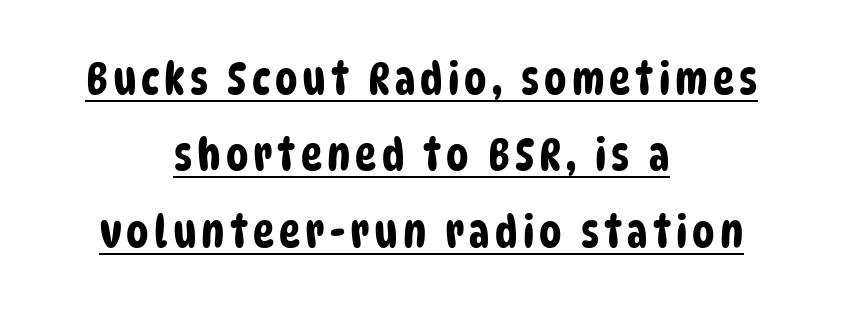
Q: Is the typeface a serif or a sans-serif typeface? A: Sans-serif.
Q: Is the text underlined? A: Yes.
Q: How is the paragraph aligned? A: Centered.
Q: Is the spacing between lines tight, normal or loose? A: Normal.
Q: Width (condensed, normal, or wide)? A: Condensed.
Q: Stroke contrast? A: Low.
Q: x-height? A: Large.
Q: Monospaced? A: No.
